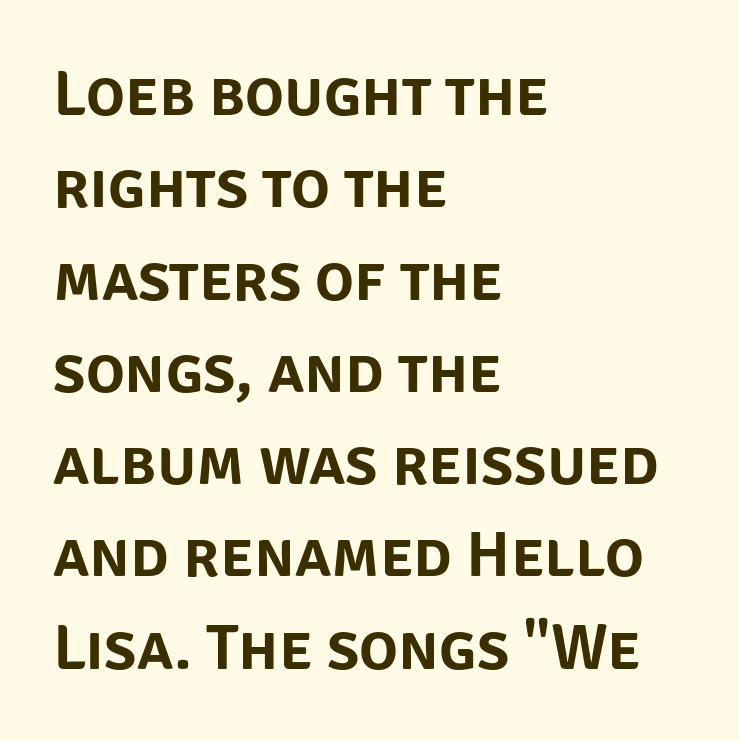
The image shows 65 px sans-serif type, upright; set left-aligned, normal line spacing (1.42x), normal letter spacing, not underlined; low stroke contrast and a large x-height.
